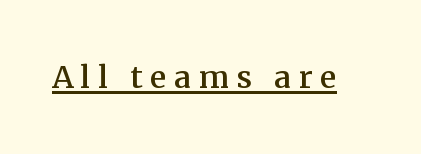
This sample has the flowing, uneven cadence of proportional lettering. This sample uses an upright cut, with every glyph sitting square on the baseline. Compared with undecorated copy, this sample adds a rule below the words. These lines are composed in type with serifs.
